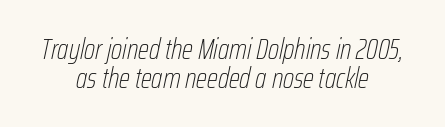
Descenders hang freely into open space. This is not heavy type; no bold has been used. The glyphs look as if they've been sheared to an angle. Glyph-to-glyph distance matches everyday printed text. Spacing verdict: proportional, widths tailored to each character.
